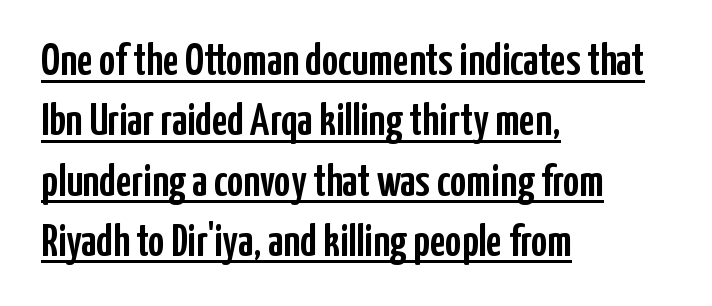
The image shows 45 px condensed sans-serif type, upright; set left-aligned, normal line spacing (1.34x), normal letter spacing, underlined; low stroke contrast and a medium x-height.
